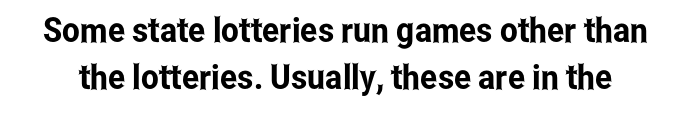
The image shows 34 px condensed sans-serif type, upright; set normal line spacing (1.37x), normal letter spacing, not underlined; low stroke contrast and a medium x-height.
